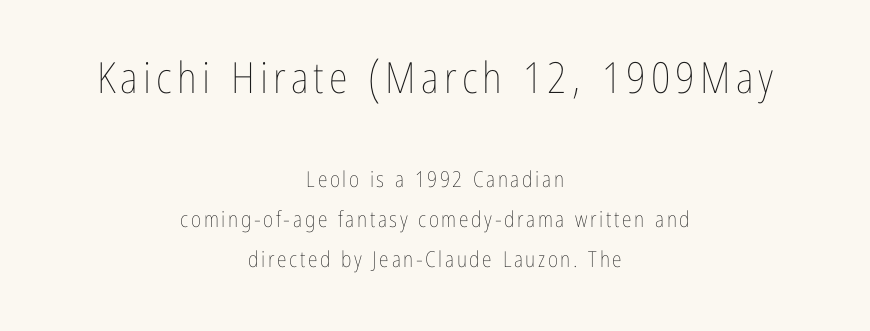
The image shows 43 px thin, condensed type, upright; set centered, line spacing 1.81x, not underlined; the first (top) block is 1.95x larger; low stroke contrast and a medium x-height.
